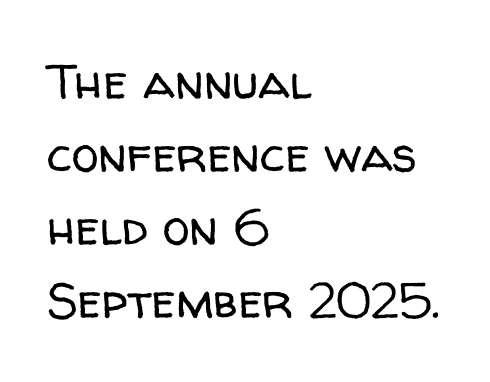
{"serif": "no", "italic": "no", "bold": "no", "weight": "regular", "width": "normal", "stroke_contrast": "low", "x_height": "medium", "monospaced": "no", "underline": "no", "align": "left", "line_spacing": "normal", "line_spacing_ratio": 1.49, "letter_spacing": "normal", "letter_spacing_em": 0.0, "glyph_px": 49}
